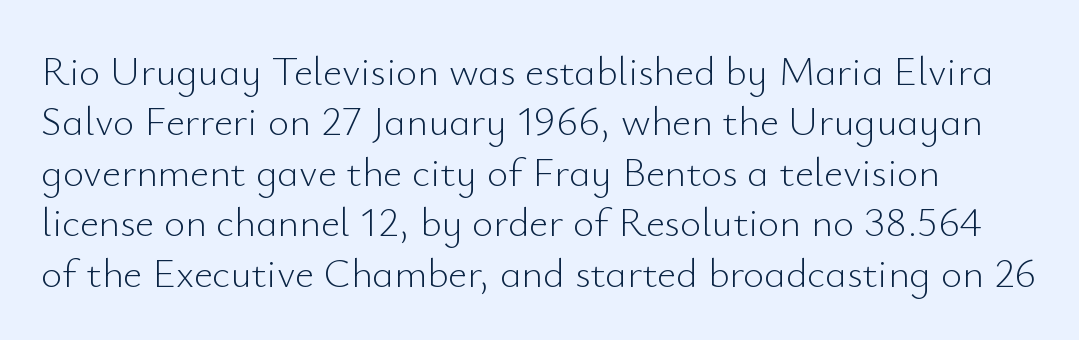
The image shows 41 px light sans-serif type, upright; set line spacing 1.23x, normal letter spacing, not underlined; low stroke contrast and a small x-height.
